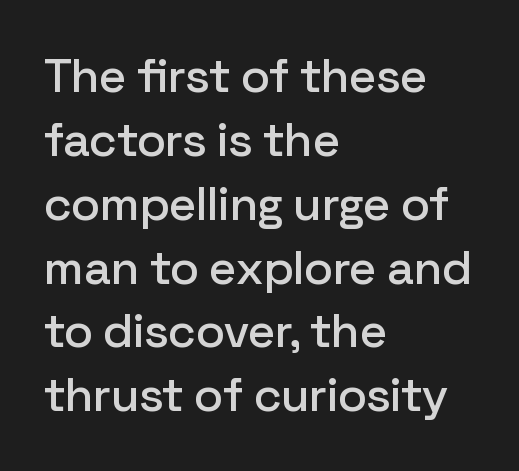
{"serif": "no", "italic": "no", "width": "normal", "stroke_contrast": "low", "x_height": "medium", "monospaced": "no", "underline": "no", "align": "left", "line_spacing": "normal", "line_spacing_ratio": 1.33, "letter_spacing": "normal", "letter_spacing_em": 0.0, "glyph_px": 48}
